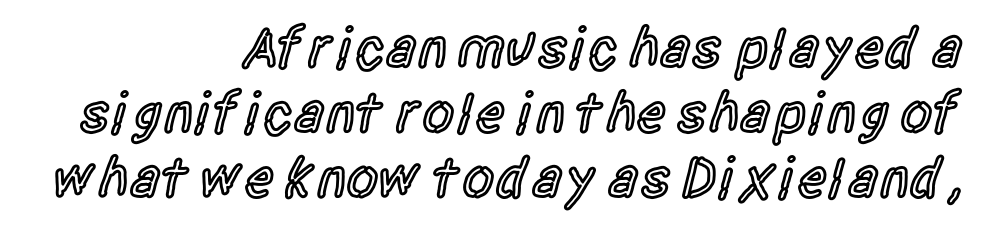
{"serif": "no", "bold": "semi", "weight": "semibold", "width": "condensed", "x_height": "large", "monospaced": "no", "underline": "no", "align": "right", "line_spacing": "tight", "line_spacing_ratio": 1.12, "letter_spacing": "normal", "letter_spacing_em": 0.0, "glyph_px": 58}
